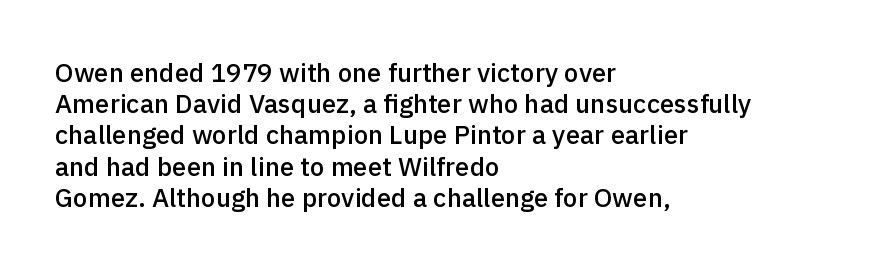
Q: Is the text bold? A: Semi-bold.
Q: Is the text italic (slanted)? A: No, it is upright.
Q: Is the text underlined? A: No.
Q: How is the paragraph aligned? A: Left-aligned.
Q: Is the spacing between letters normal or unusually wide? A: Normal.
